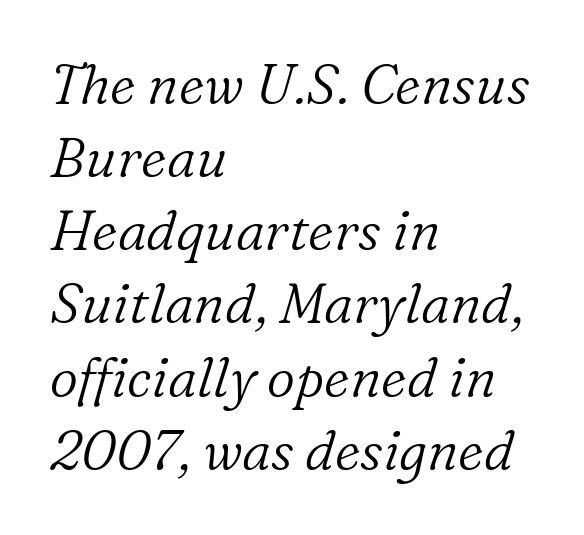
Q: Is the text bold? A: No.
Q: Is the text italic (slanted)? A: Yes, it leans right by about 16 degrees.
Q: Is the typeface a serif or a sans-serif typeface? A: Serif.
Q: Is the text underlined? A: No.
Q: How is the paragraph aligned? A: Left-aligned.
Q: Is the spacing between letters normal or unusually wide? A: Normal.
Q: Is the spacing between lines tight, normal or loose? A: Normal.
Q: Width (condensed, normal, or wide)? A: Normal.
Q: Stroke contrast? A: Low.
Q: x-height? A: Medium.
Q: Monospaced? A: No.
